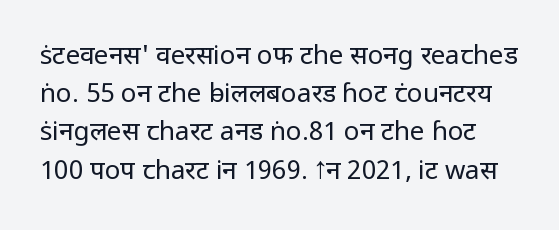
The image shows 26 px text type, upright; set normal line spacing (1.47x), normal letter spacing, not underlined.
